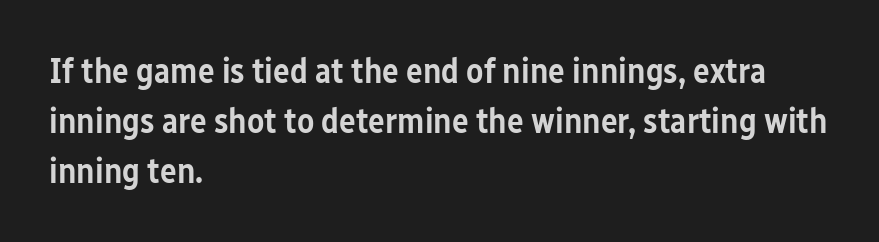
{"serif": "no", "italic": "no", "bold": "semi", "weight": "semibold", "width": "condensed", "stroke_contrast": "low", "x_height": "medium", "monospaced": "no", "underline": "no", "align": "left", "line_spacing": "normal", "line_spacing_ratio": 1.43, "letter_spacing": "normal", "letter_spacing_em": 0.0, "glyph_px": 35}
